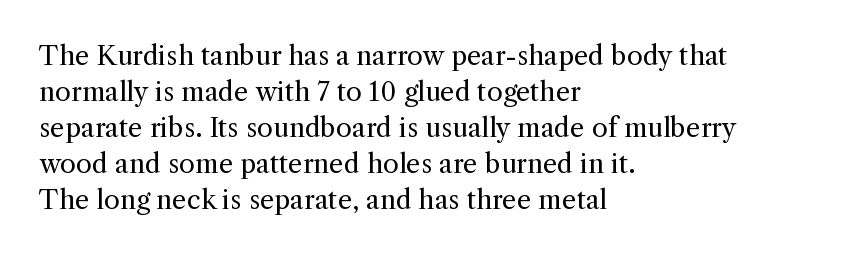
The image shows 26 px text type, upright; set left-aligned, normal line spacing (1.38x), normal letter spacing, not underlined.
